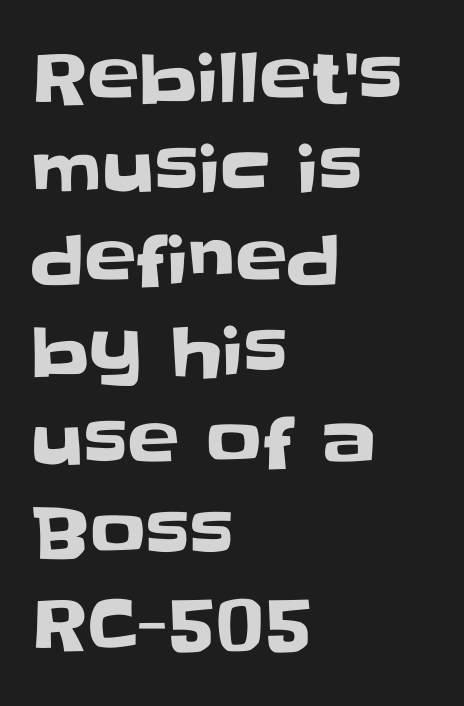
{"serif": "no", "italic": "no", "width": "normal", "stroke_contrast": "low", "x_height": "large", "monospaced": "no", "underline": "no", "align": "left", "line_spacing": "normal", "line_spacing_ratio": 1.32, "letter_spacing": "normal", "letter_spacing_em": 0.0, "glyph_px": 69}
